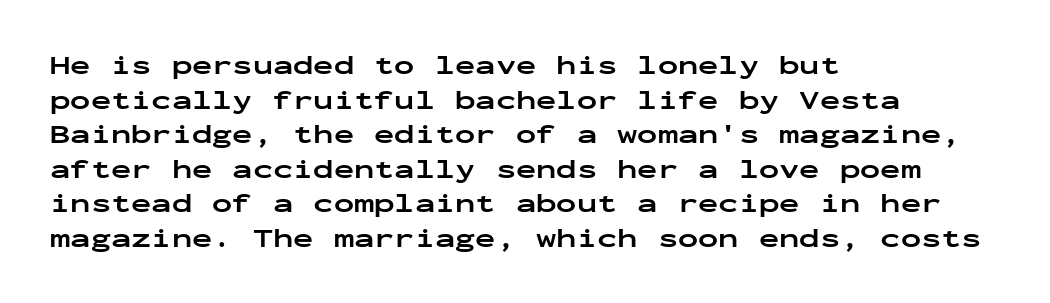
Q: Is the text bold? A: Yes.
Q: Is the text italic (slanted)? A: No, it is upright.
Q: Is the text underlined? A: No.
Q: How is the paragraph aligned? A: Left-aligned.
Q: Is the spacing between letters normal or unusually wide? A: Normal.
Q: Is the spacing between lines tight, normal or loose? A: Normal.
